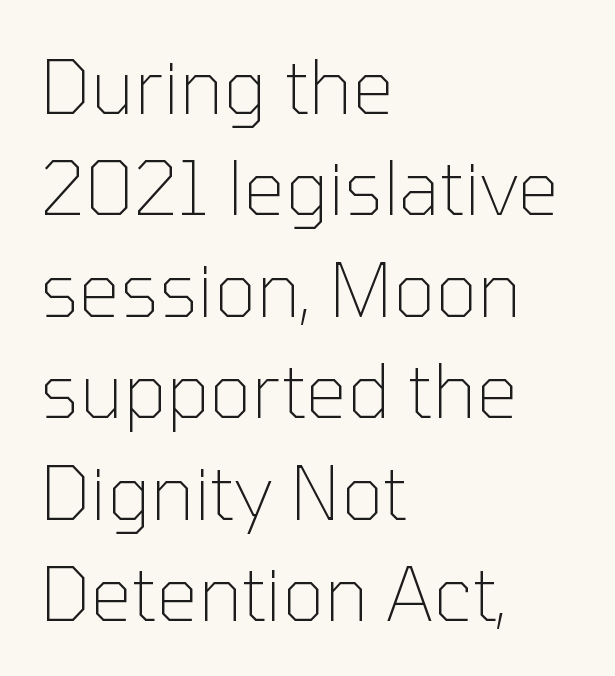
Think of a printed novel: that variable character pitch is what you see here. If you drew a ruler down the left edge, every line would touch it. Stroke thickness stays within the range of a standard reading face or lighter. Letters rest on an invisible, unmarked baseline. These lines are composed in type without serifs. What stands out about the letter spacing? Nothing — it is the standard amount.
